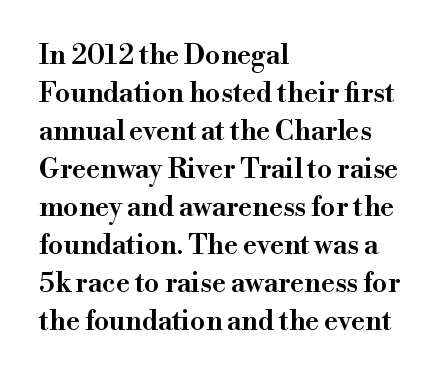
{"italic": "no", "bold": "semi", "underline": "no", "align": "left", "line_spacing": "normal", "line_spacing_ratio": 1.41, "letter_spacing": "normal", "letter_spacing_em": 0.0, "glyph_px": 27}
